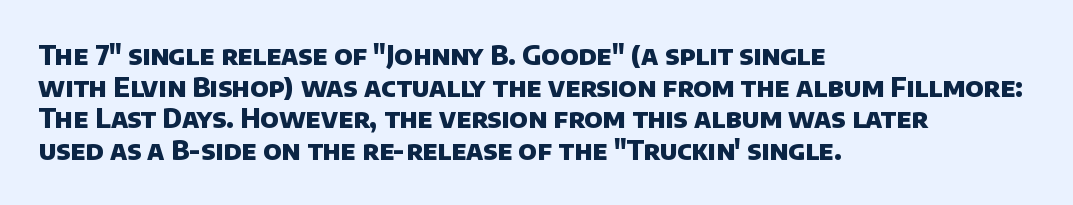
Q: Is the text bold? A: Yes.
Q: Is the text underlined? A: No.
Q: How is the paragraph aligned? A: Left-aligned.
Q: Is the spacing between letters normal or unusually wide? A: Normal.
